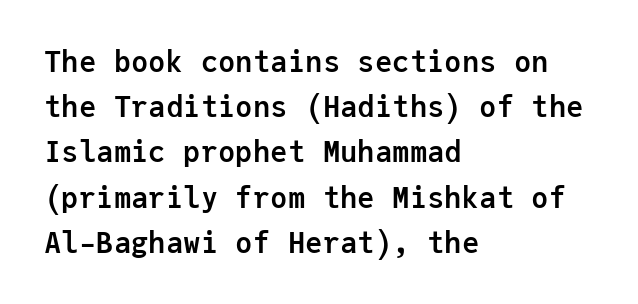
Q: Is the text bold? A: Yes.
Q: Is the text italic (slanted)? A: No, it is upright.
Q: Is the typeface a serif or a sans-serif typeface? A: Sans-serif.
Q: Is the text underlined? A: No.
Q: How is the paragraph aligned? A: Left-aligned.
Q: Is the spacing between letters normal or unusually wide? A: Normal.
Q: Is the spacing between lines tight, normal or loose? A: Normal.
Q: Width (condensed, normal, or wide)? A: Normal.
Q: Stroke contrast? A: Low.
Q: x-height? A: Medium.
Q: Monospaced? A: Yes.
